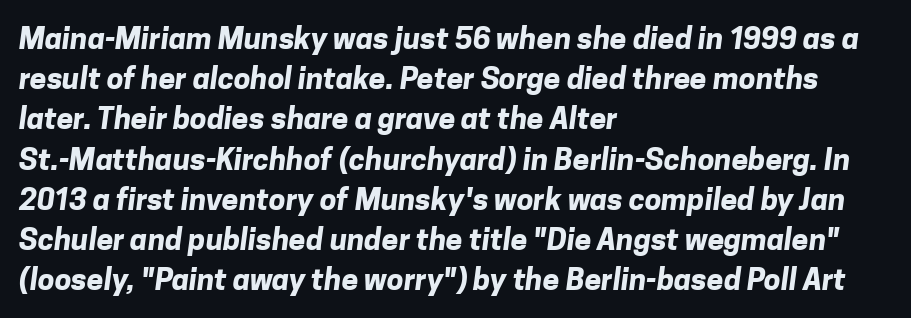
The image shows 30 px bold sans-serif type; set left-aligned, normal line spacing (1.34x), normal letter spacing, not underlined; low stroke contrast and a medium x-height.
